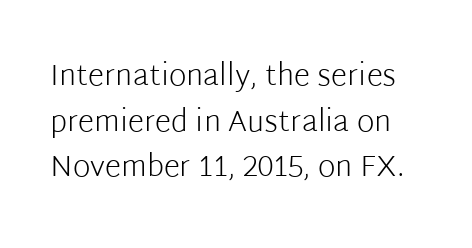
{"serif": "no", "italic": "no", "bold": "no", "weight": "light", "width": "normal", "stroke_contrast": "low", "x_height": "medium", "monospaced": "no", "underline": "no", "line_spacing": "normal", "line_spacing_ratio": 1.52, "letter_spacing": "normal", "letter_spacing_em": 0.0, "glyph_px": 30}
